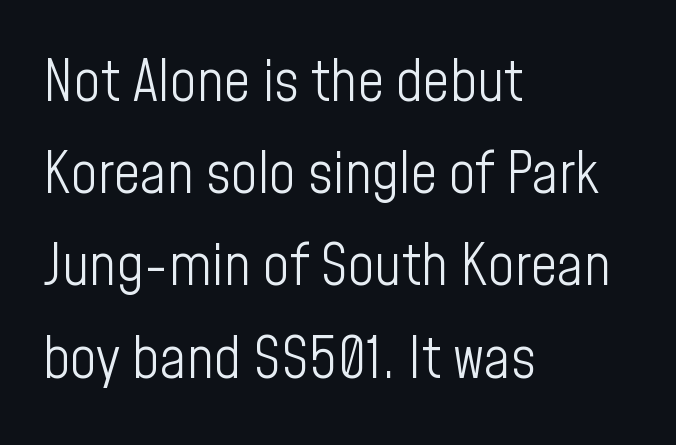
{"serif": "no", "italic": "no", "bold": "no", "weight": "light", "width": "condensed", "stroke_contrast": "low", "x_height": "medium", "monospaced": "no", "underline": "no", "align": "left", "line_spacing": "normal", "line_spacing_ratio": 1.59, "letter_spacing": "normal", "letter_spacing_em": 0.0, "glyph_px": 58}
